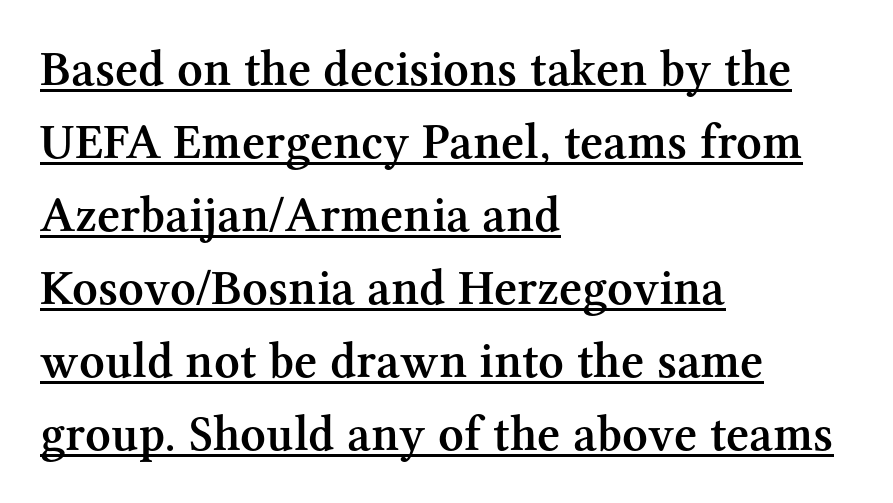
The image shows 50 px semibold serif type, upright; set left-aligned, normal line spacing (1.46x), normal letter spacing, underlined; medium stroke contrast and a medium x-height.
